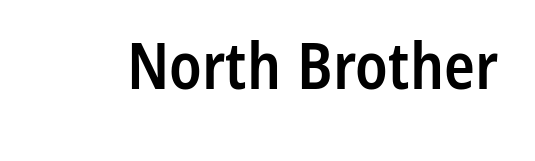
The type sits square on the baseline with zero lean. The face used here is proportionally spaced, like ordinary book or web type. Is the type bold? Partly — it's a semibold, heavier than regular but not fully bold. Standard letterfit; no display-style spreading of the glyphs.
